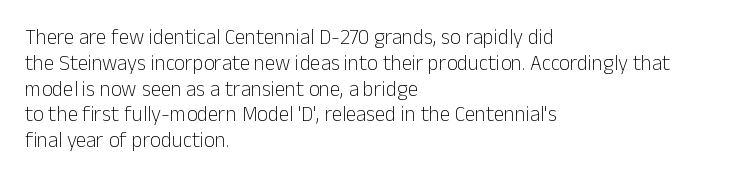
{"italic": "no", "bold": "no", "underline": "no", "align": "left", "line_spacing_ratio": 1.23, "letter_spacing": "normal", "letter_spacing_em": 0.0, "glyph_px": 21}
